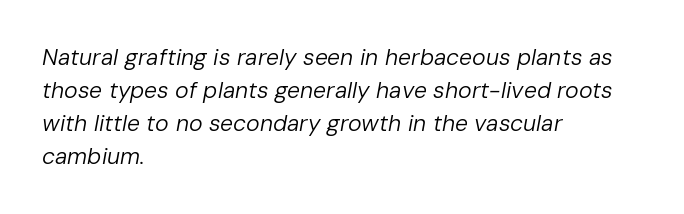
Q: Is the text bold? A: No.
Q: Is the text italic (slanted)? A: Yes, it leans right by about 10 degrees.
Q: Is the text underlined? A: No.
Q: How is the paragraph aligned? A: Left-aligned.
Q: Is the spacing between letters normal or unusually wide? A: Normal.
Q: Is the spacing between lines tight, normal or loose? A: Normal.
